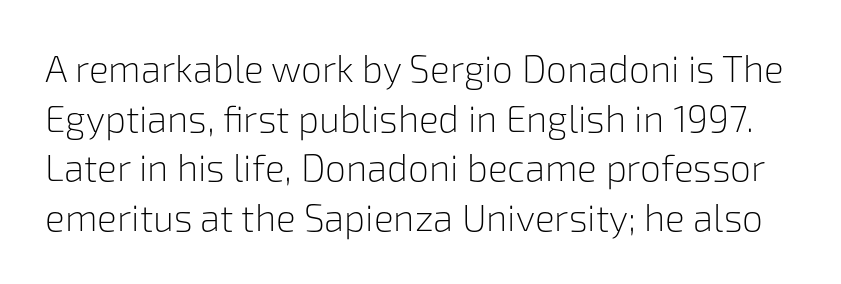
The image shows 37 px light sans-serif type, upright; set normal line spacing (1.34x), normal letter spacing, not underlined; low stroke contrast and a medium x-height.
